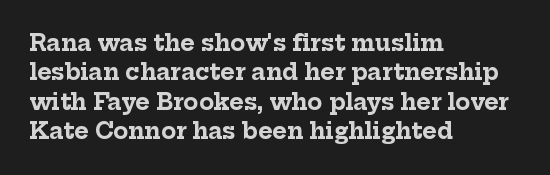
The vertical gap from one line to the next is medium. The rendering uses a bold face; every stroke is thick and dark. When letters stand straight like this, we call the style roman or upright. A typesetter would call this zero additional tracking.
